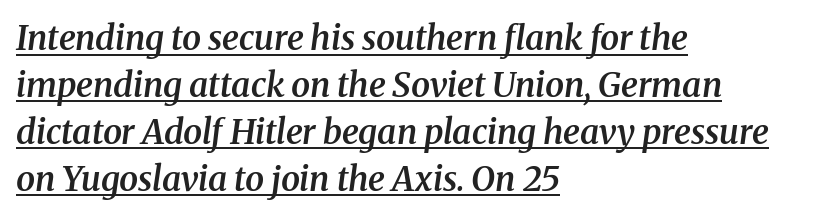
{"serif": "yes", "italic": "yes", "lean": "right", "slant_degrees": 8, "bold": "semi", "weight": "semibold", "width": "normal", "stroke_contrast": "medium", "x_height": "medium", "monospaced": "no", "underline": "yes", "align": "left", "line_spacing": "normal", "line_spacing_ratio": 1.38, "letter_spacing": "normal", "letter_spacing_em": 0.0, "glyph_px": 34}
